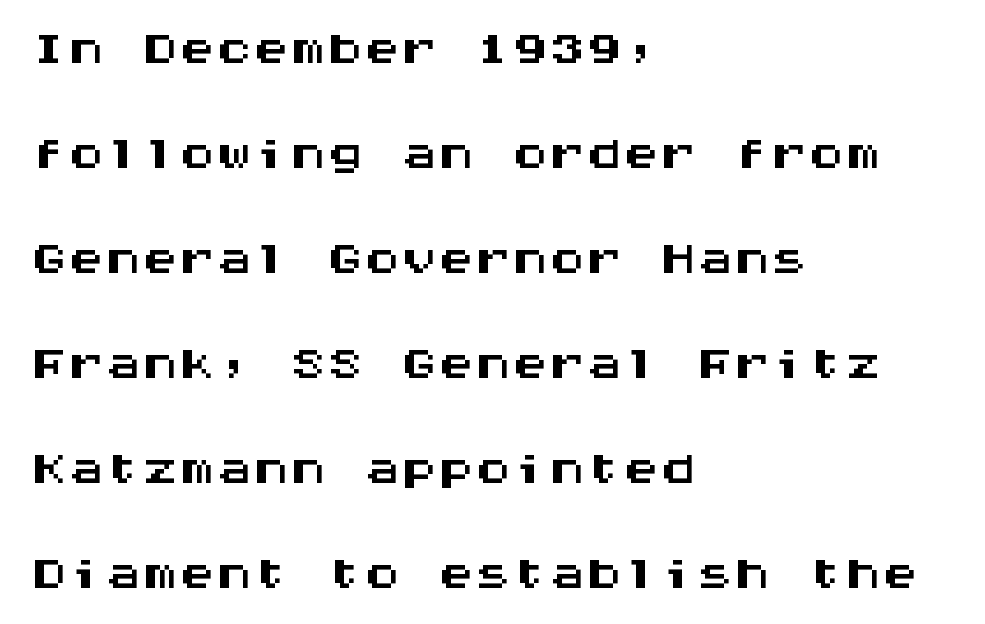
Q: Is the text italic (slanted)? A: No, it is upright.
Q: Is the typeface a serif or a sans-serif typeface? A: Sans-serif.
Q: Is the text underlined? A: No.
Q: How is the paragraph aligned? A: Left-aligned.
Q: Is the spacing between letters normal or unusually wide? A: Normal.
Q: Is the spacing between lines tight, normal or loose? A: Normal.
Q: Width (condensed, normal, or wide)? A: Wide.
Q: Stroke contrast? A: Medium.
Q: x-height? A: Large.
Q: Monospaced? A: Yes.
